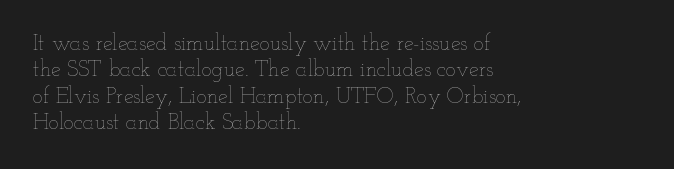
{"italic": "no", "bold": "no", "underline": "no", "align": "left", "line_spacing_ratio": 1.2, "letter_spacing": "normal", "letter_spacing_em": 0.0, "glyph_px": 22}
